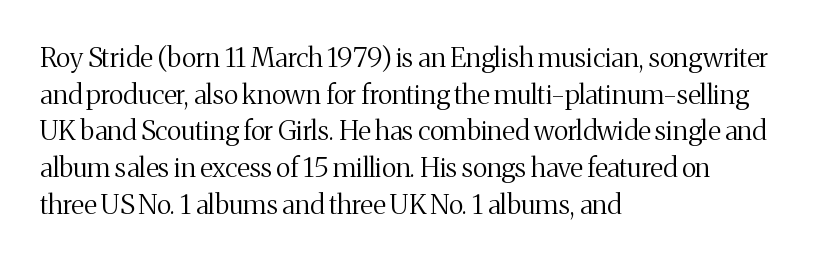
Q: Is the text bold? A: No.
Q: Is the text italic (slanted)? A: No, it is upright.
Q: Is the text underlined? A: No.
Q: How is the paragraph aligned? A: Left-aligned.
Q: Is the spacing between letters normal or unusually wide? A: Normal.
Q: Is the spacing between lines tight, normal or loose? A: Normal.
